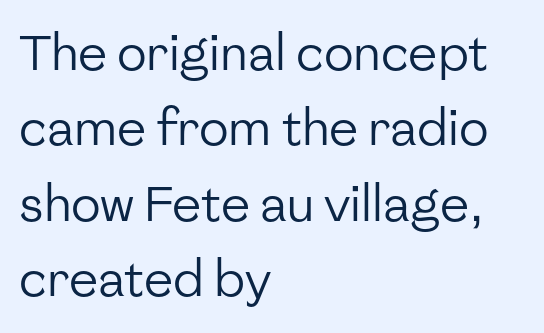
{"serif": "no", "italic": "no", "bold": "no", "weight": "regular", "width": "normal", "stroke_contrast": "low", "x_height": "medium", "monospaced": "no", "underline": "no", "align": "left", "line_spacing": "normal", "line_spacing_ratio": 1.54, "letter_spacing": "normal", "letter_spacing_em": 0.0, "glyph_px": 49}
